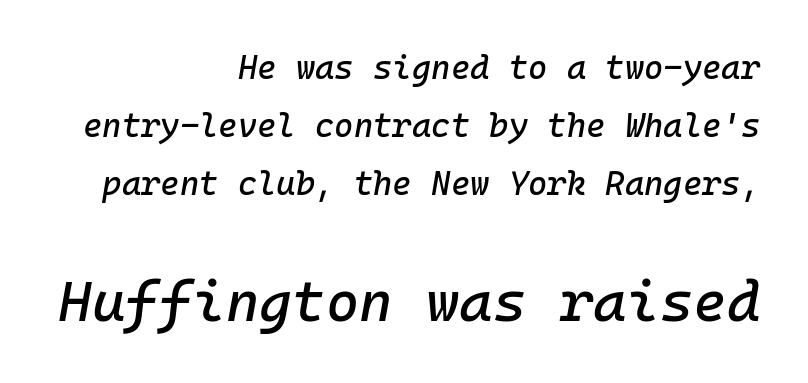
Q: Is the text italic (slanted)? A: Yes, it leans right by about 10 degrees.
Q: Is the text underlined? A: No.
Q: How is the paragraph aligned? A: Right-aligned.
Q: Is the spacing between letters normal or unusually wide? A: Normal.
Q: Which block of text is set in a larger size, the first (top) or the second (bottom)? A: The second (bottom) one.
Q: Width (condensed, normal, or wide)? A: Normal.
Q: Stroke contrast? A: Low.
Q: x-height? A: Medium.
Q: Monospaced? A: Yes.
